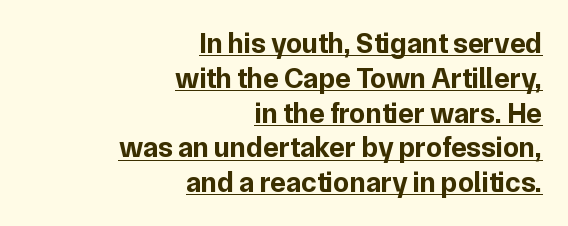
The image shows 29 px bold sans-serif type, upright; set right-aligned, line spacing 1.2x, normal letter spacing, underlined; low stroke contrast and a medium x-height.
